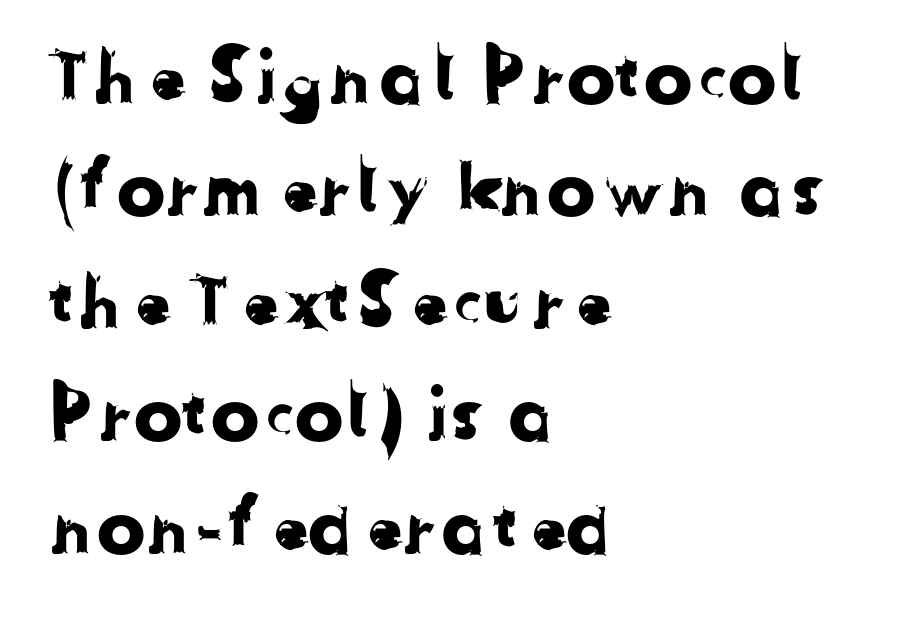
{"serif": "no", "width": "normal", "stroke_contrast": "low", "x_height": "medium", "monospaced": "no", "underline": "no", "align": "left", "line_spacing": "normal", "line_spacing_ratio": 1.54, "letter_spacing": "normal", "letter_spacing_em": 0.0, "glyph_px": 73}
